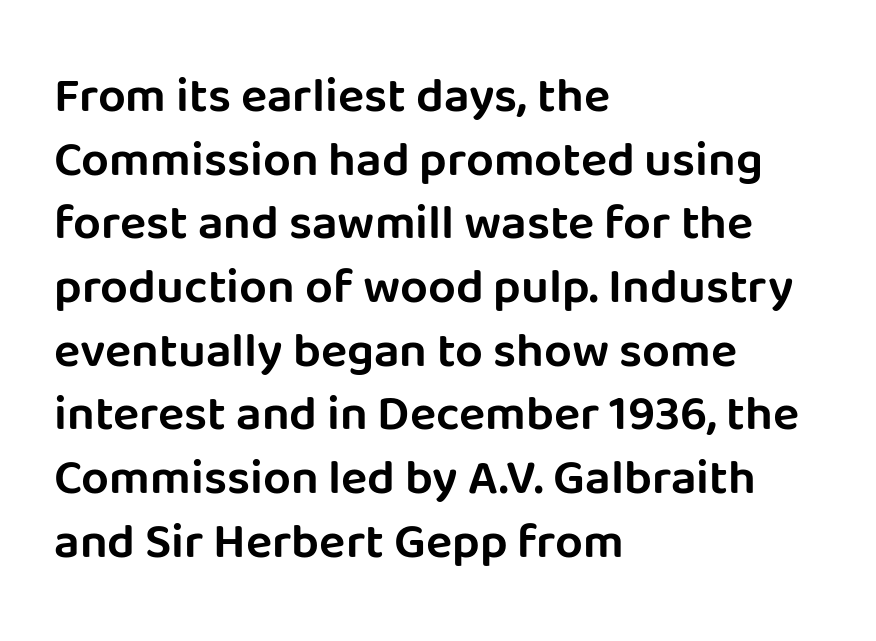
Q: Is the text italic (slanted)? A: No, it is upright.
Q: Is the typeface a serif or a sans-serif typeface? A: Sans-serif.
Q: Is the text underlined? A: No.
Q: How is the paragraph aligned? A: Left-aligned.
Q: Is the spacing between letters normal or unusually wide? A: Normal.
Q: Is the spacing between lines tight, normal or loose? A: Normal.
Q: Width (condensed, normal, or wide)? A: Normal.
Q: Stroke contrast? A: Low.
Q: x-height? A: Large.
Q: Monospaced? A: No.
